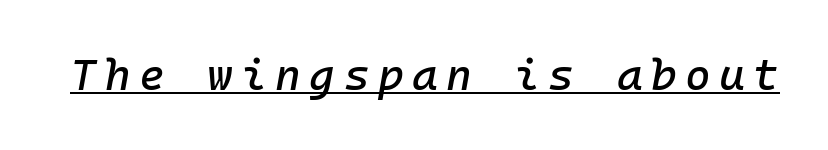
The image shows 44 px text type, italic (leaning right), monospaced; set underlined; low stroke contrast and a medium x-height.
